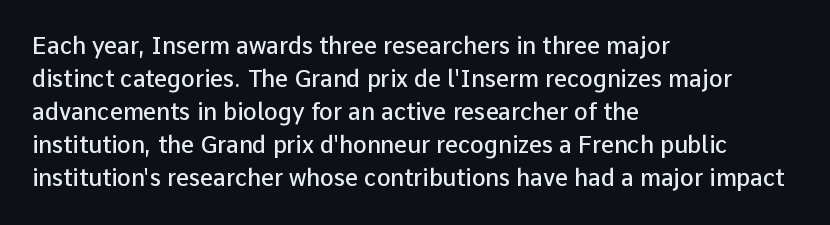
Default kerning and tracking; the words read as compact shapes. Quick note: interline space is typical. This rendering features lettering with no underline. Left-aligned paragraph, ragged on the right. The strokes are fattened partway — semibold, not bold. Italic: no, the glyphs are upright roman.
